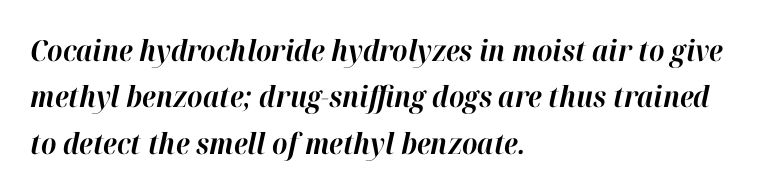
How are the letters spaced? Ordinarily, with no added tracking. Leftover space on each line is placed entirely after the last word. Stroke thickness is high; the sample reads as a true bold. Does the leading feel generous? No, just average. The area under the type is left untouched. The lettering tilts uniformly, giving the passage an italic look.
